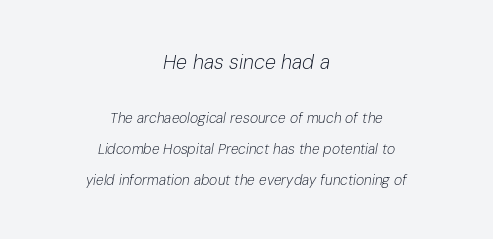
Q: Is the text bold? A: No.
Q: Is the text italic (slanted)? A: Yes, it leans right by about 10 degrees.
Q: Is the text underlined? A: No.
Q: How is the paragraph aligned? A: Centered.
Q: Is the spacing between letters normal or unusually wide? A: Normal.
Q: Is the spacing between lines tight, normal or loose? A: Loose.
Q: Which block of text is set in a larger size, the first (top) or the second (bottom)? A: The first (top) one.
